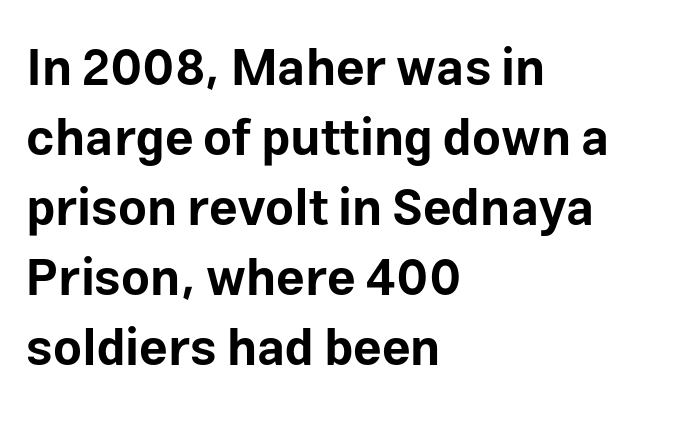
The image shows 50 px bold sans-serif type, upright; set left-aligned, normal line spacing (1.4x), normal letter spacing, not underlined; low stroke contrast and a medium x-height.
